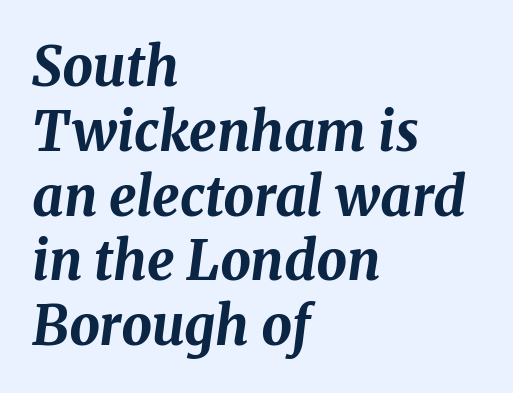
Letter spacing: default. Rendered with sloped, italic letterforms. The typesetter chose a ragged-right arrangement here. These lines are rendered in a variable-pitch font. Type without underlining. The glyphs have the mass of a bold cut.
